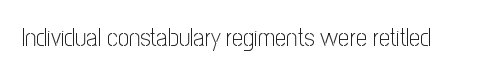
Q: Is the text bold? A: No.
Q: Is the text italic (slanted)? A: No, it is upright.
Q: Is the text underlined? A: No.
Q: Is the spacing between letters normal or unusually wide? A: Normal.
